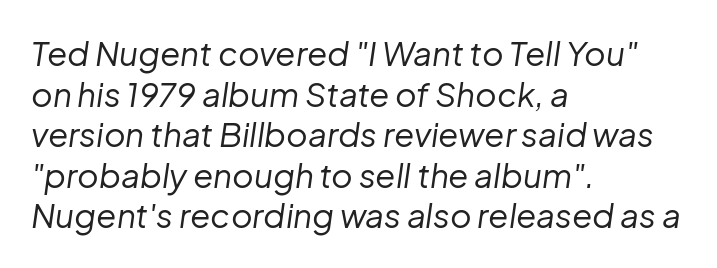
{"italic": "yes", "lean": "right", "slant_degrees": 8, "bold": "no", "weight": "regular", "width": "normal", "stroke_contrast": "low", "x_height": "medium", "monospaced": "no", "underline": "no", "align": "left", "line_spacing_ratio": 1.23, "letter_spacing": "normal", "letter_spacing_em": 0.0, "glyph_px": 33}
